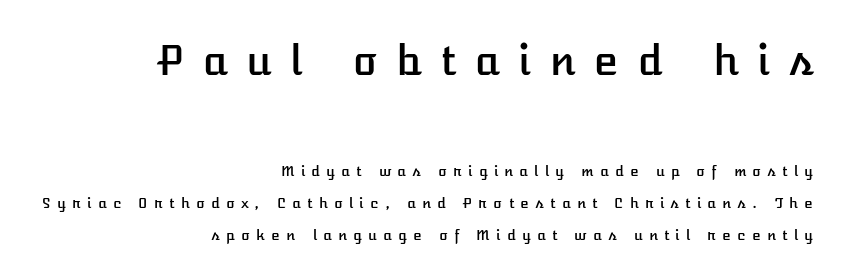
The image shows 41 px text type, upright; set right-aligned, loose line spacing (2.31x), unusually wide letter spacing (+0.45 em), not underlined; the first (top) block is 2.93x larger; low stroke contrast and a medium x-height.
